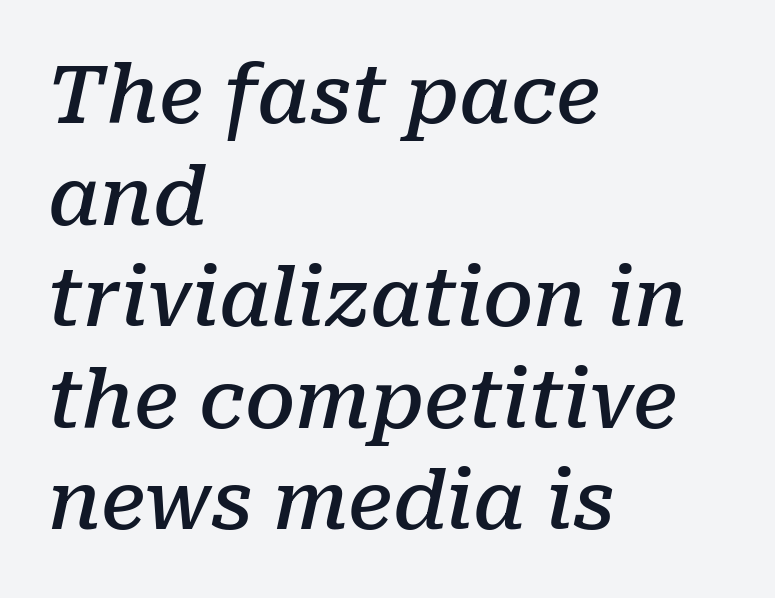
Alignment: flush left. A normal amount of white space separates one row of letters from the next. The letterforms sit shoulder to shoulder at normal distance. These lines are composed in type with serifs. Words float on clear page, feet unadorned. Italic? Definitely — the glyphs are oblique.
